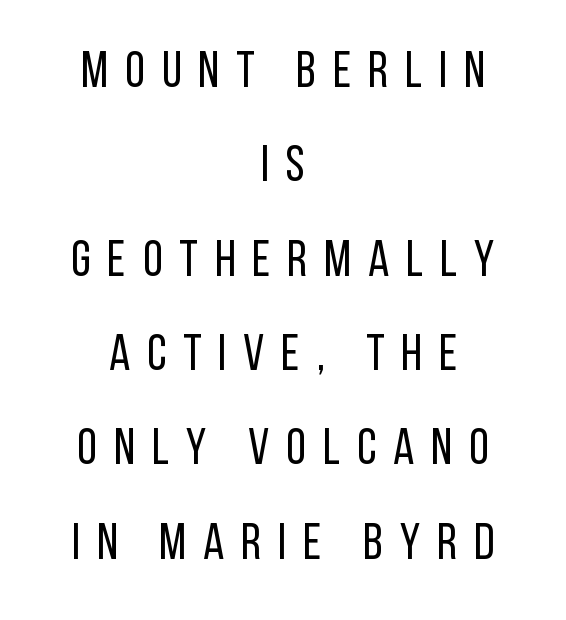
The text was rendered using a sans face with plain stroke endings. Posture: straight, roman, zero tilt. Proportional: the letters do not fall into vertical columns. Inter-character spacing is expanded well beyond the font's built-in metrics. Just letters on the line, the space beneath them empty. The lines in this sample share a center point and differ in where they start and stop.
